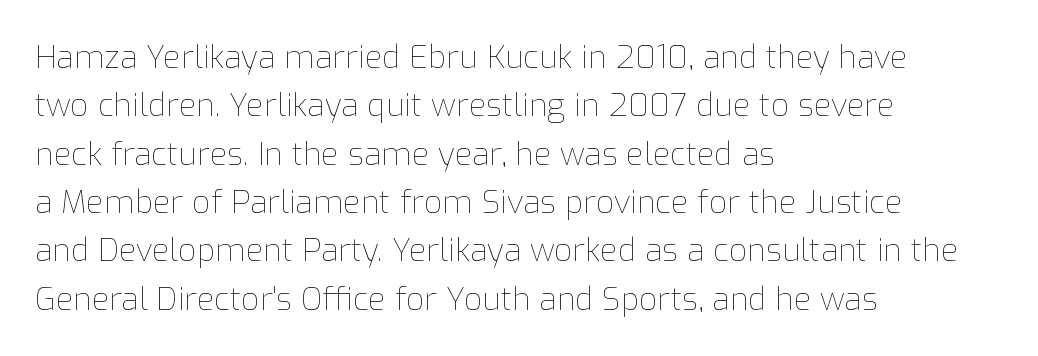
The image shows 32 px thin type, upright; set left-aligned, normal line spacing (1.51x), normal letter spacing, not underlined; low stroke contrast and a medium x-height.
